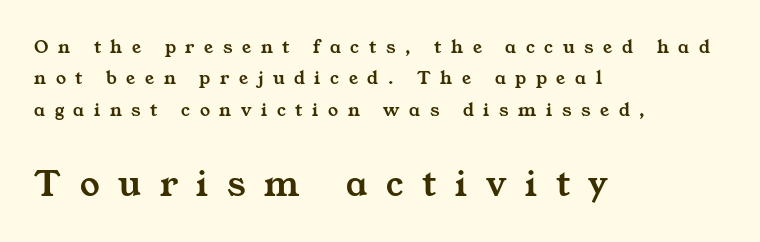
Observe the wide spacing: letters keep a clear distance from each other. You can tell from the footed stems that serif type was used. Evenly set lines give the paragraph a standard silhouette. The lower block of text is set noticeably larger than the block above it.
